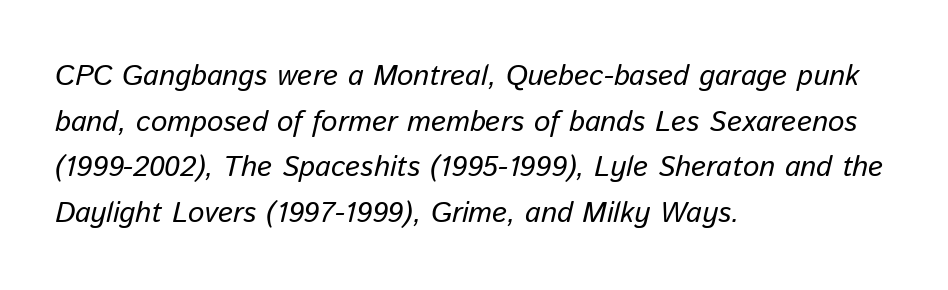
{"italic": "yes", "lean": "right", "slant_degrees": 13, "width": "normal", "stroke_contrast": "low", "x_height": "medium", "monospaced": "no", "underline": "no", "align": "left", "line_spacing": "normal", "line_spacing_ratio": 1.57, "letter_spacing": "normal", "letter_spacing_em": 0.0, "glyph_px": 29}
